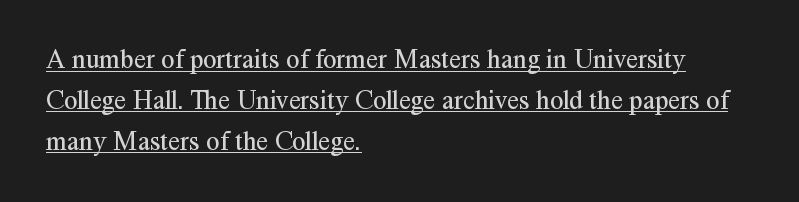
The image shows 27 px text type, upright; set left-aligned, normal line spacing (1.51x), normal letter spacing, underlined.
